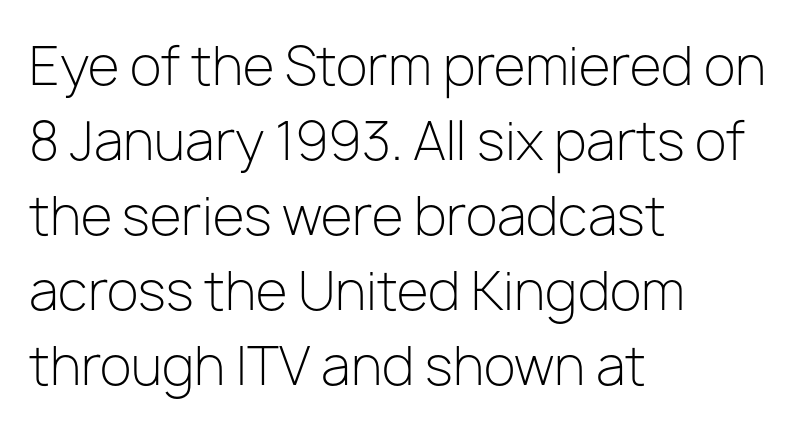
Q: Is the text bold? A: No.
Q: Is the text italic (slanted)? A: No, it is upright.
Q: Is the typeface a serif or a sans-serif typeface? A: Sans-serif.
Q: Is the text underlined? A: No.
Q: How is the paragraph aligned? A: Left-aligned.
Q: Is the spacing between letters normal or unusually wide? A: Normal.
Q: Is the spacing between lines tight, normal or loose? A: Normal.
Q: Width (condensed, normal, or wide)? A: Normal.
Q: Stroke contrast? A: Low.
Q: x-height? A: Medium.
Q: Monospaced? A: No.
